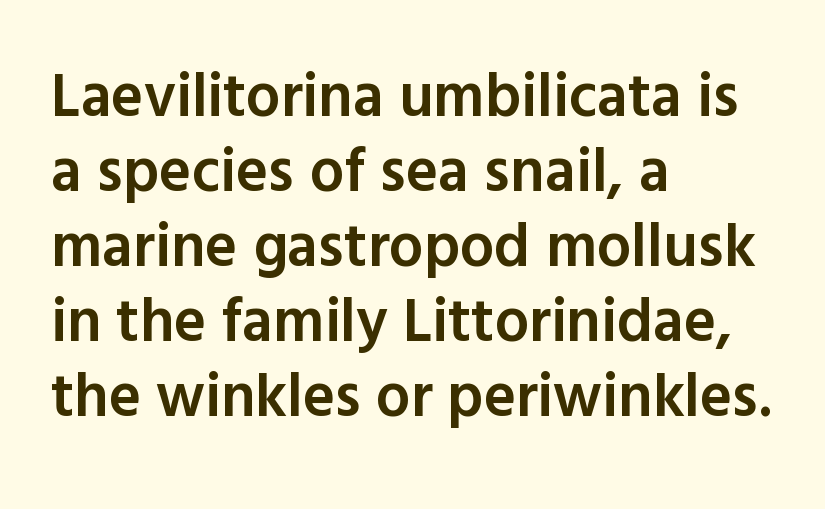
The image shows 61 px semibold sans-serif type, upright; set left-aligned, line spacing 1.23x, normal letter spacing, not underlined; a medium x-height.
